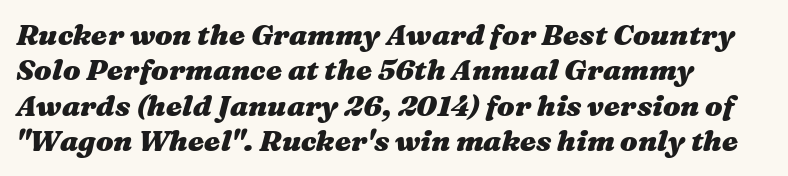
The image shows 29 px heavy, wide type, italic (leaning right); set left-aligned, line spacing 1.22x, normal letter spacing, not underlined; medium stroke contrast and a medium x-height.
